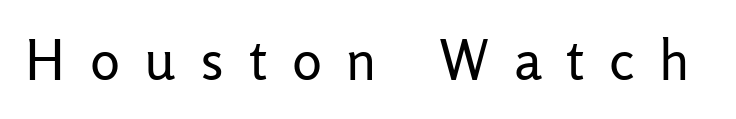
This is sans-serif lettering, the kind often seen on screens and signage. A light-to-regular cut is what we see here. The face used here is proportionally spaced, like ordinary book or web type. Substantial extra tracking has been applied to these lines. Words float on clear page, feet unadorned.
